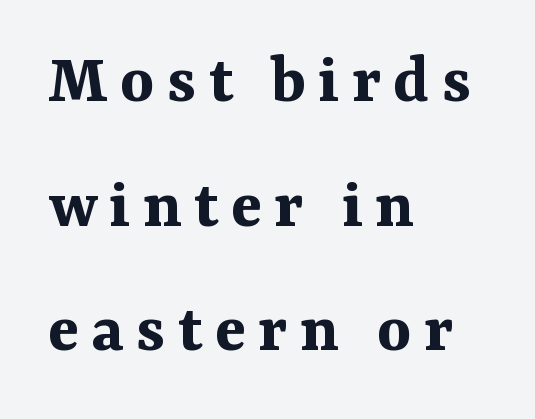
The image shows 72 px bold serif type, upright; set left-aligned, line spacing 1.73x, not underlined; medium stroke contrast and a medium x-height.
